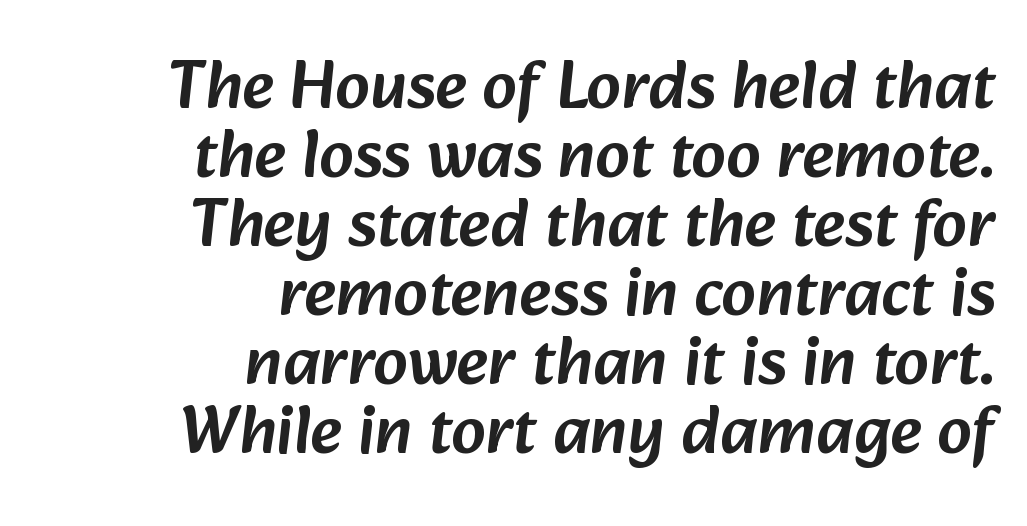
{"serif": "no", "width": "normal", "stroke_contrast": "low", "x_height": "medium", "monospaced": "no", "underline": "no", "align": "right", "line_spacing": "tight", "line_spacing_ratio": 1.0, "letter_spacing": "normal", "letter_spacing_em": 0.0, "glyph_px": 69}
